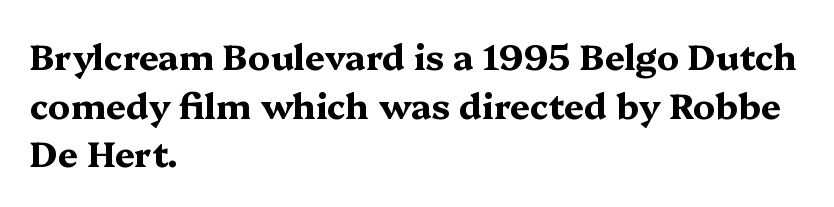
The image shows 35 px bold, wide serif type, upright; set left-aligned, normal line spacing (1.39x), normal letter spacing, not underlined; medium stroke contrast and a medium x-height.
